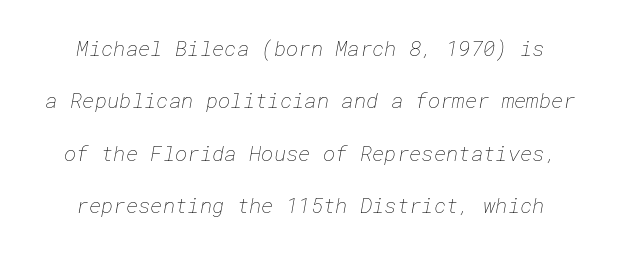
Counters stay open thanks to moderate or lighter strokes. How are the letters spaced? Ordinarily, with no added tracking. Letters rest on an invisible, unmarked baseline. The space between consecutive lines is lavish.
